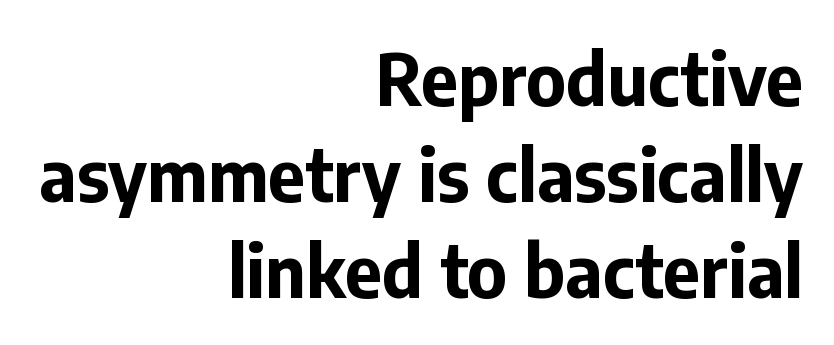
Q: Is the text bold? A: Yes.
Q: Is the text italic (slanted)? A: No, it is upright.
Q: Is the typeface a serif or a sans-serif typeface? A: Sans-serif.
Q: Is the text underlined? A: No.
Q: How is the paragraph aligned? A: Right-aligned.
Q: Is the spacing between letters normal or unusually wide? A: Normal.
Q: Is the spacing between lines tight, normal or loose? A: Normal.
Q: Width (condensed, normal, or wide)? A: Normal.
Q: Stroke contrast? A: Low.
Q: x-height? A: Medium.
Q: Monospaced? A: No.
